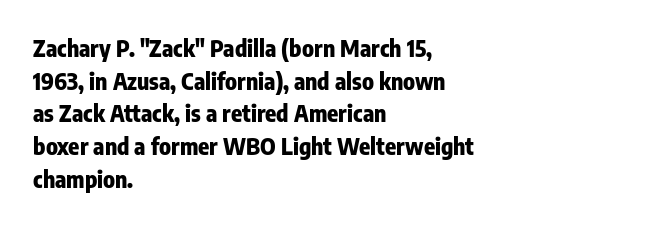
Q: Is the text bold? A: Yes.
Q: Is the text italic (slanted)? A: No, it is upright.
Q: Is the text underlined? A: No.
Q: How is the paragraph aligned? A: Left-aligned.
Q: Is the spacing between letters normal or unusually wide? A: Normal.
Q: Is the spacing between lines tight, normal or loose? A: Normal.
